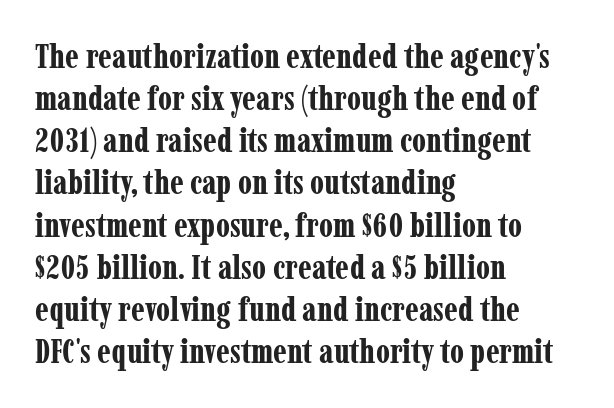
Q: Is the text bold? A: Yes.
Q: Is the text italic (slanted)? A: No, it is upright.
Q: Is the typeface a serif or a sans-serif typeface? A: Serif.
Q: Is the text underlined? A: No.
Q: How is the paragraph aligned? A: Left-aligned.
Q: Is the spacing between letters normal or unusually wide? A: Normal.
Q: Width (condensed, normal, or wide)? A: Condensed.
Q: Stroke contrast? A: Low.
Q: x-height? A: Medium.
Q: Monospaced? A: No.
